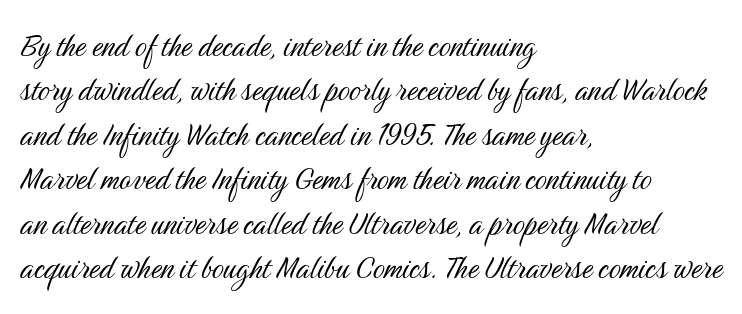
In terms of letterspacing, this is plain default setting. Words float on clear page, feet unadorned. The passage shown is typeset with a sans-serif family. A typesetter would call this proportional, since set widths differ per character. No chunkiness to these letters — they're not bold.
